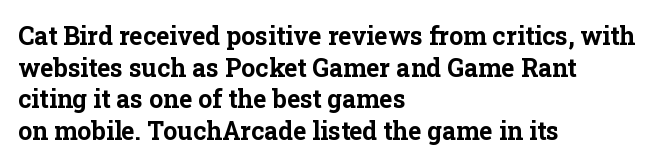
Q: Is the text bold? A: Yes.
Q: Is the text italic (slanted)? A: No, it is upright.
Q: Is the text underlined? A: No.
Q: How is the paragraph aligned? A: Left-aligned.
Q: Is the spacing between letters normal or unusually wide? A: Normal.
Q: Is the spacing between lines tight, normal or loose? A: Normal.
